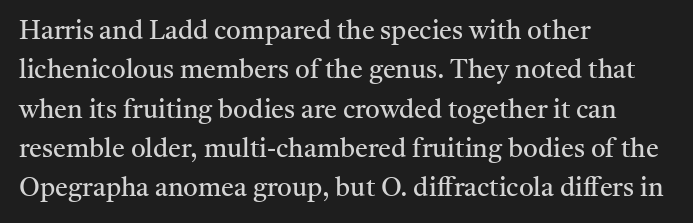
{"italic": "no", "bold": "no", "underline": "no", "align": "left", "line_spacing": "normal", "line_spacing_ratio": 1.51, "letter_spacing": "normal", "letter_spacing_em": 0.0, "glyph_px": 26}
